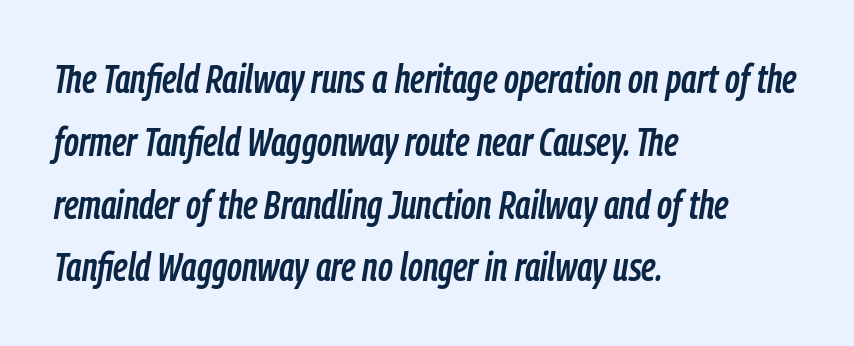
Q: Is the text italic (slanted)? A: Yes, it leans right by about 9 degrees.
Q: Is the text underlined? A: No.
Q: How is the paragraph aligned? A: Left-aligned.
Q: Is the spacing between letters normal or unusually wide? A: Normal.
Q: Is the spacing between lines tight, normal or loose? A: Normal.
Q: Width (condensed, normal, or wide)? A: Condensed.
Q: Stroke contrast? A: Low.
Q: x-height? A: Medium.
Q: Monospaced? A: No.
